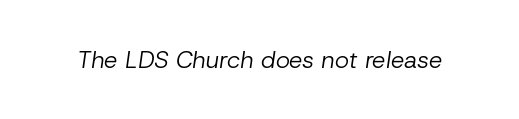
The specimen omits any rule beneath the text block's lines. Is the stroke heavy? The answer is a plain regular-or-lighter. Compared with typical body copy, the letter spacing here is the same. The letters are slanted; this is an italic face.
